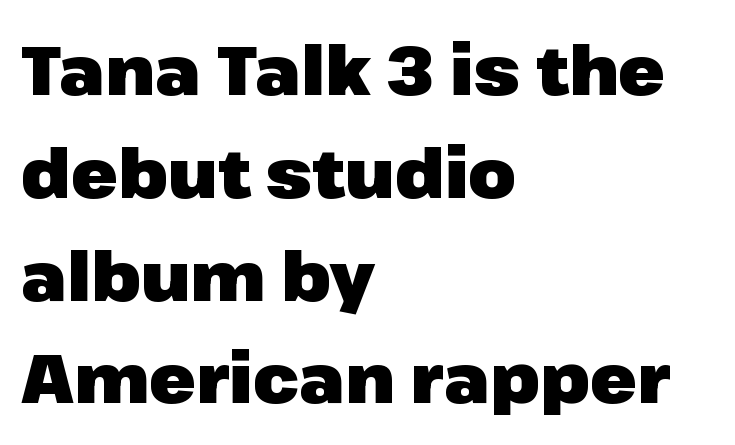
Q: Is the text bold? A: Yes.
Q: Is the text italic (slanted)? A: No, it is upright.
Q: Is the typeface a serif or a sans-serif typeface? A: Sans-serif.
Q: Is the text underlined? A: No.
Q: How is the paragraph aligned? A: Left-aligned.
Q: Is the spacing between letters normal or unusually wide? A: Normal.
Q: Is the spacing between lines tight, normal or loose? A: Normal.
Q: Width (condensed, normal, or wide)? A: Normal.
Q: Stroke contrast? A: Low.
Q: x-height? A: Medium.
Q: Monospaced? A: No.
